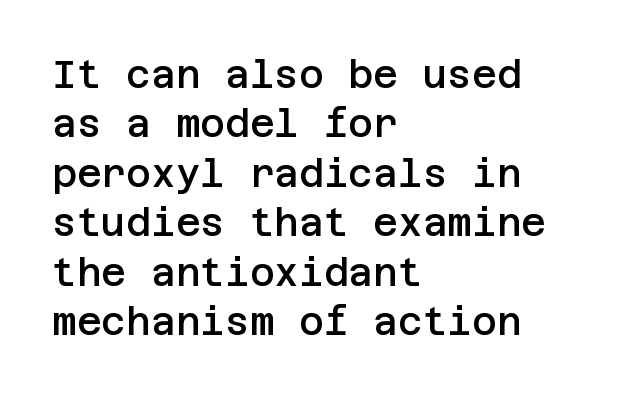
Q: Is the text bold? A: Semi-bold.
Q: Is the text italic (slanted)? A: No, it is upright.
Q: Is the typeface a serif or a sans-serif typeface? A: Sans-serif.
Q: Is the text underlined? A: No.
Q: How is the paragraph aligned? A: Left-aligned.
Q: Is the spacing between letters normal or unusually wide? A: Normal.
Q: Is the spacing between lines tight, normal or loose? A: Normal.
Q: Width (condensed, normal, or wide)? A: Normal.
Q: Stroke contrast? A: Low.
Q: x-height? A: Large.
